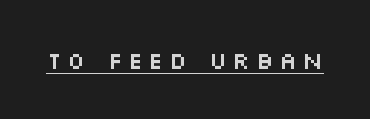
The type sits square on the baseline with zero lean. There is plenty of visible air inserted between adjacent glyphs. Compared with undecorated copy, this sample adds a rule below the words.
